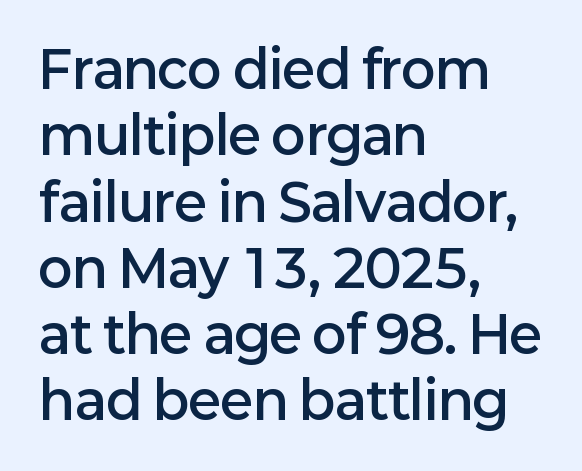
{"serif": "no", "italic": "no", "bold": "semi", "weight": "semibold", "width": "normal", "stroke_contrast": "low", "x_height": "medium", "monospaced": "no", "underline": "no", "align": "left", "line_spacing": "normal", "line_spacing_ratio": 1.3, "letter_spacing": "normal", "letter_spacing_em": 0.0, "glyph_px": 51}
